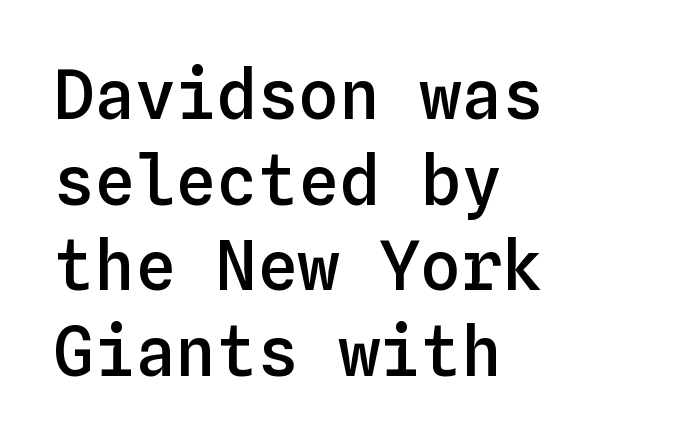
The image shows 68 px semibold type, upright, monospaced; set left-aligned, normal line spacing (1.26x), normal letter spacing, not underlined; low stroke contrast and a medium x-height.
